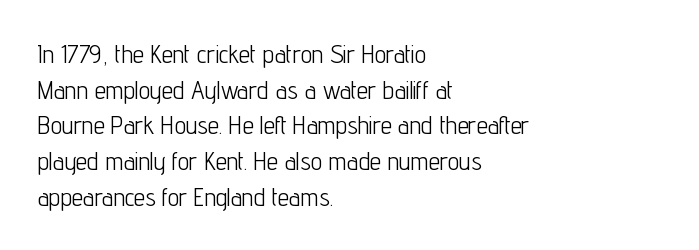
Q: Is the text bold? A: No.
Q: Is the text italic (slanted)? A: No, it is upright.
Q: Is the text underlined? A: No.
Q: How is the paragraph aligned? A: Left-aligned.
Q: Is the spacing between letters normal or unusually wide? A: Normal.
Q: Is the spacing between lines tight, normal or loose? A: Normal.
